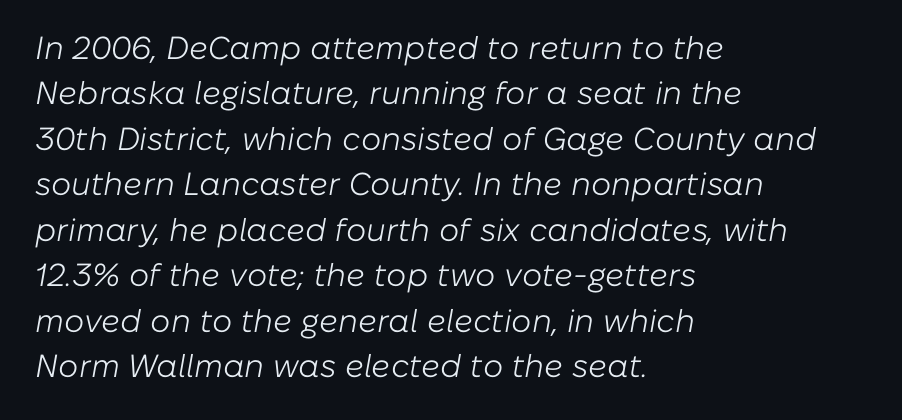
Glance below the letters and you will spot only blank space. Characters are canted at an angle relative to the baseline's perpendicular. The lines are quadded left. The rendering uses natural spacing where letterforms have individual widths.
